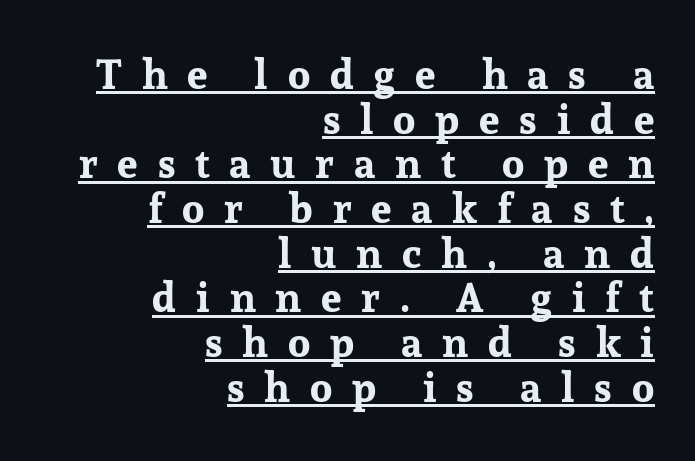
{"serif": "yes", "italic": "no", "bold": "yes", "weight": "bold", "width": "normal", "stroke_contrast": "low", "x_height": "medium", "monospaced": "no", "underline": "yes", "align": "right", "line_spacing": "tight", "line_spacing_ratio": 1.09, "letter_spacing": "wide", "letter_spacing_em": 0.48, "glyph_px": 41}
